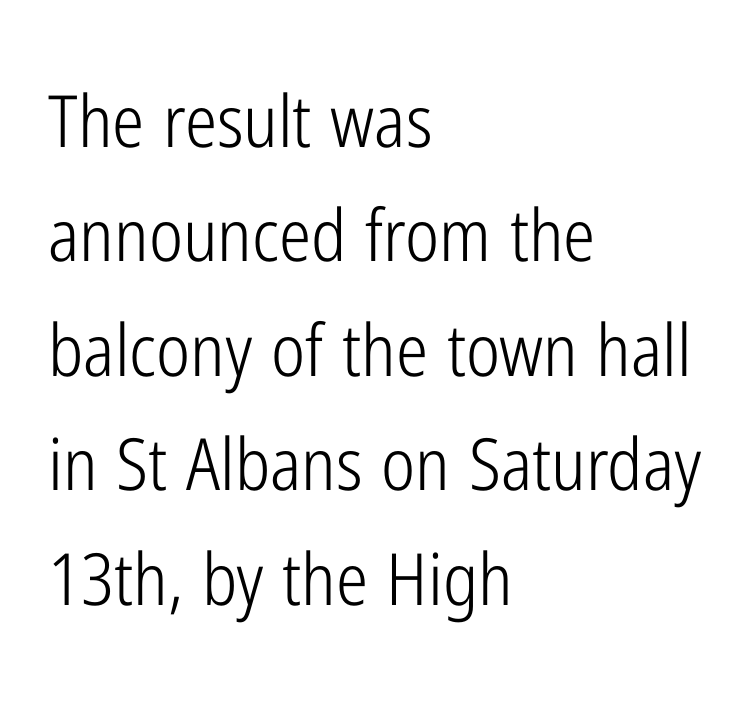
{"serif": "no", "italic": "no", "bold": "no", "weight": "light", "width": "condensed", "stroke_contrast": "low", "x_height": "medium", "monospaced": "no", "underline": "no", "align": "left", "line_spacing": "normal", "line_spacing_ratio": 1.59, "letter_spacing": "normal", "letter_spacing_em": 0.0, "glyph_px": 72}
